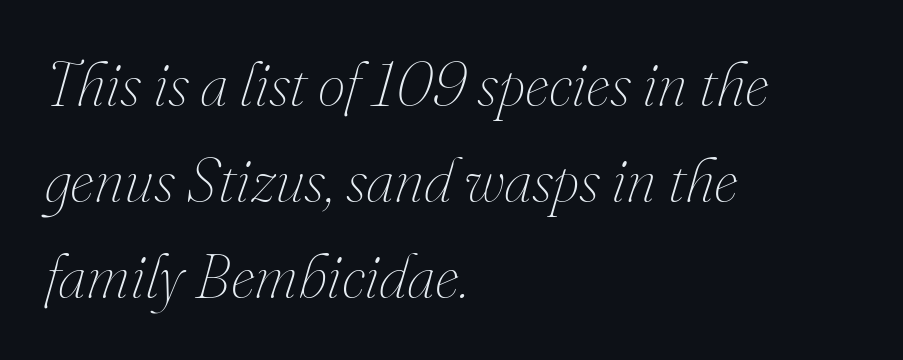
The image shows 62 px thin type, italic (leaning right); set left-aligned, normal line spacing (1.55x), normal letter spacing, not underlined; medium stroke contrast and a small x-height.
